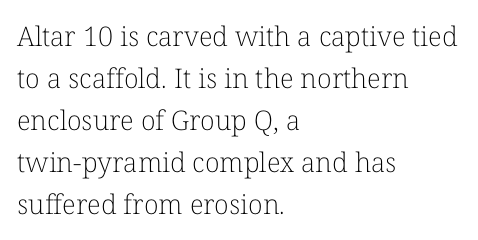
Each new line begins a customary step beneath the previous one. The passage shown is not underscored anywhere. Weight: not bold — regular or lighter. Nope, not italic — everything's standing straight. A classic flush-left, rag-right setting is used for this passage.
